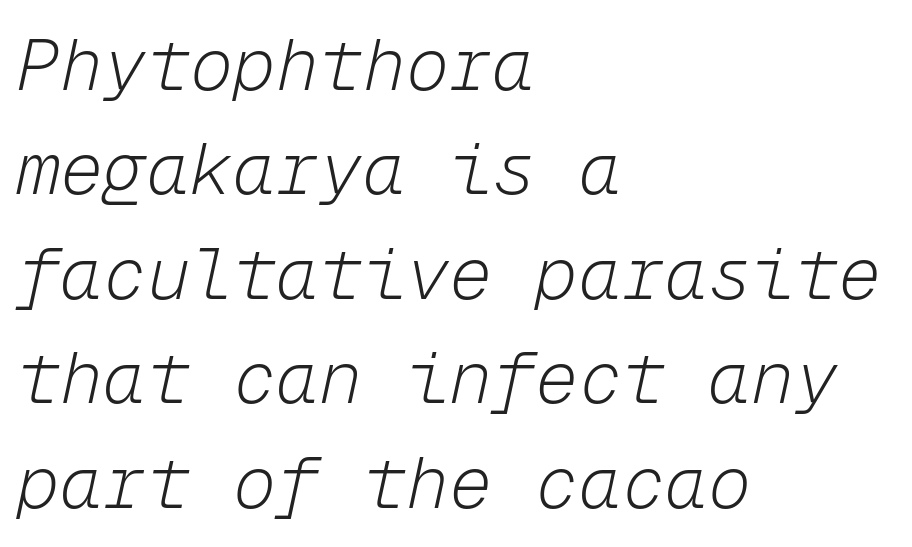
The image shows 72 px light type, italic (leaning right), monospaced; set left-aligned, normal line spacing (1.45x), normal letter spacing, not underlined; low stroke contrast and a medium x-height.
